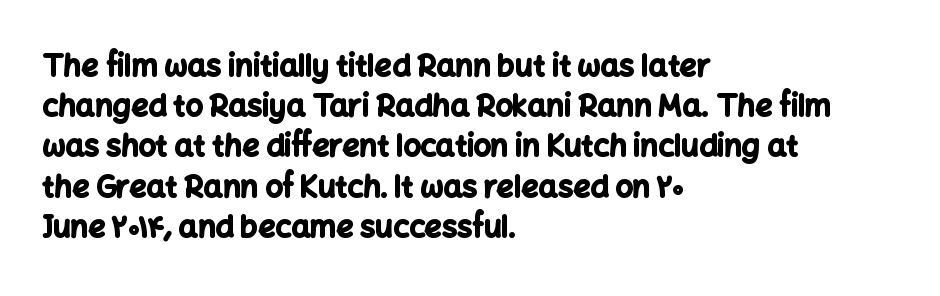
{"serif": "no", "italic": "no", "bold": "yes", "weight": "bold", "width": "normal", "stroke_contrast": "low", "x_height": "medium", "monospaced": "no", "underline": "no", "align": "left", "line_spacing": "normal", "line_spacing_ratio": 1.34, "letter_spacing": "normal", "letter_spacing_em": 0.0, "glyph_px": 30}
